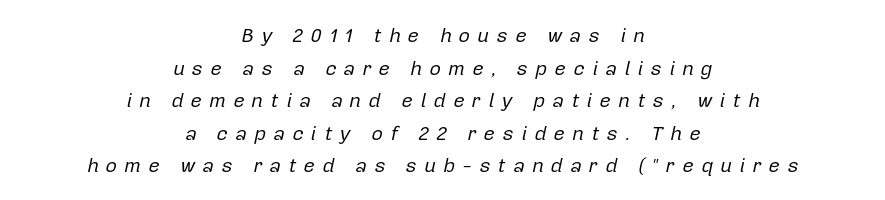
Q: Is the text bold? A: No.
Q: Is the text italic (slanted)? A: Yes, it leans right by about 12 degrees.
Q: Is the text underlined? A: No.
Q: How is the paragraph aligned? A: Centered.
Q: Is the spacing between letters normal or unusually wide? A: Unusually wide.
Q: Is the spacing between lines tight, normal or loose? A: Normal.
